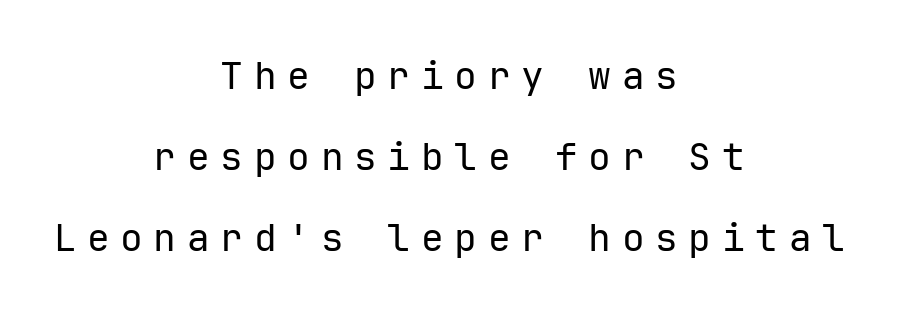
The image shows 38 px regular-weight sans-serif type, upright, monospaced; set centered, loose line spacing (2.13x), unusually wide letter spacing (+0.28 em), not underlined; low stroke contrast and a medium x-height.
